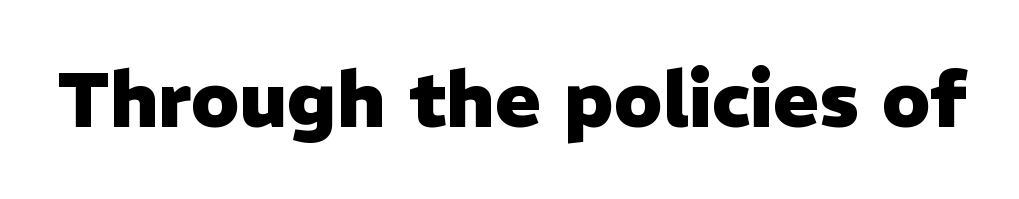
Q: Is the text bold? A: Yes.
Q: Is the text italic (slanted)? A: No, it is upright.
Q: Is the typeface a serif or a sans-serif typeface? A: Sans-serif.
Q: Is the text underlined? A: No.
Q: Is the spacing between letters normal or unusually wide? A: Normal.
Q: Width (condensed, normal, or wide)? A: Normal.
Q: Stroke contrast? A: Low.
Q: x-height? A: Medium.
Q: Monospaced? A: No.
